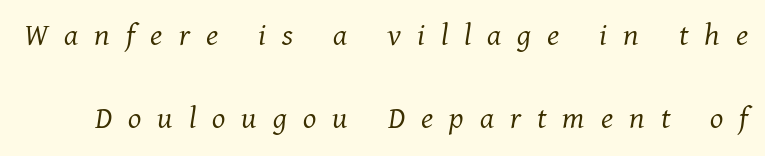
{"serif": "yes", "italic": "yes", "lean": "right", "slant_degrees": 11, "bold": "no", "weight": "light", "width": "normal", "stroke_contrast": "medium", "x_height": "medium", "monospaced": "no", "underline": "no", "line_spacing": "loose", "line_spacing_ratio": 2.44, "letter_spacing": "wide", "letter_spacing_em": 0.47, "glyph_px": 34}
